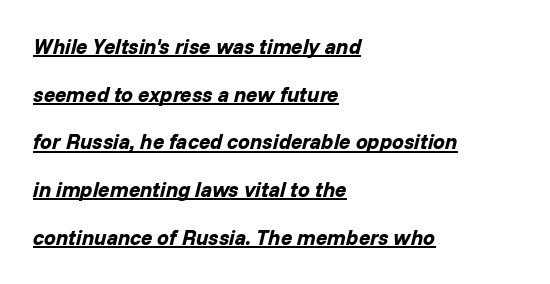
Q: Is the text bold? A: Yes.
Q: Is the text italic (slanted)? A: Yes, it leans right by about 14 degrees.
Q: Is the text underlined? A: Yes.
Q: How is the paragraph aligned? A: Left-aligned.
Q: Is the spacing between letters normal or unusually wide? A: Normal.
Q: Is the spacing between lines tight, normal or loose? A: Loose.
